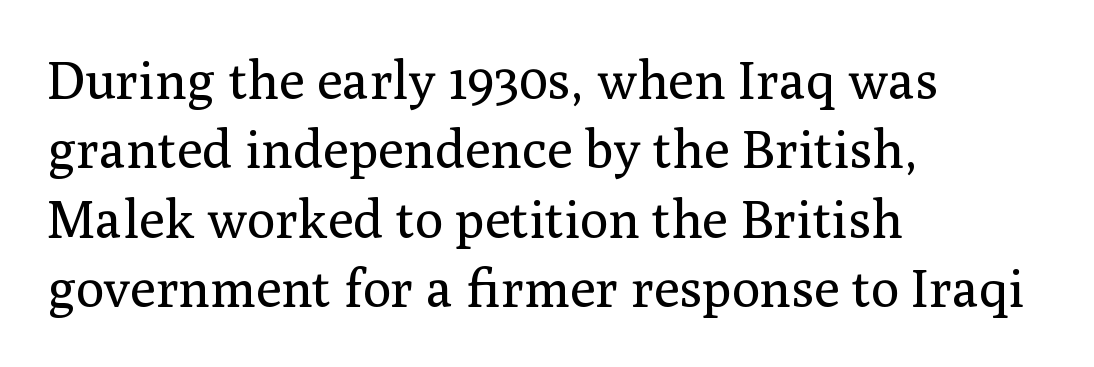
Looks like regular typesetting: each glyph gets only the width it needs. Stroke thickness stays within the range of a standard reading face or lighter. A serif font was chosen for this passage. This is the regular roman posture of the typeface.
